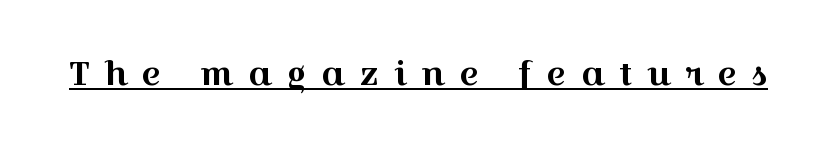
This rendering widens character spacing well past its baseline value. The lettering is marked with a stroke running underneath it. Every character sits straight up, as roman type does. A typesetter would call this proportional, since set widths differ per character. The typeface chosen for these lines features serifs.
